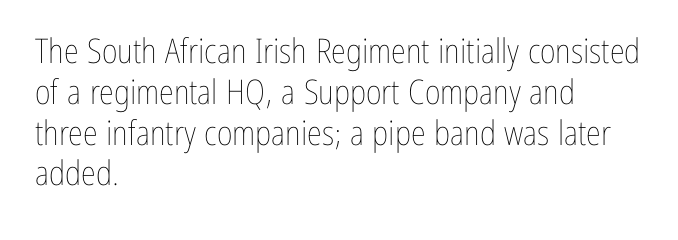
Q: Is the text bold? A: No.
Q: Is the text italic (slanted)? A: No, it is upright.
Q: Is the text underlined? A: No.
Q: How is the paragraph aligned? A: Left-aligned.
Q: Is the spacing between letters normal or unusually wide? A: Normal.
Q: Width (condensed, normal, or wide)? A: Condensed.
Q: Stroke contrast? A: Low.
Q: x-height? A: Medium.
Q: Monospaced? A: No.
